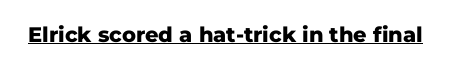
The image shows 21 px bold type, upright; set normal letter spacing, underlined.
